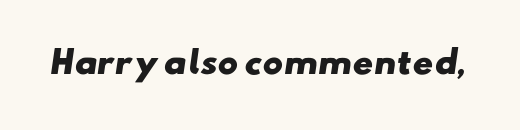
{"serif": "no", "bold": "yes", "weight": "heavy", "width": "wide", "stroke_contrast": "low", "x_height": "small", "monospaced": "no", "underline": "no", "letter_spacing": "normal", "letter_spacing_em": 0.0, "glyph_px": 31}
